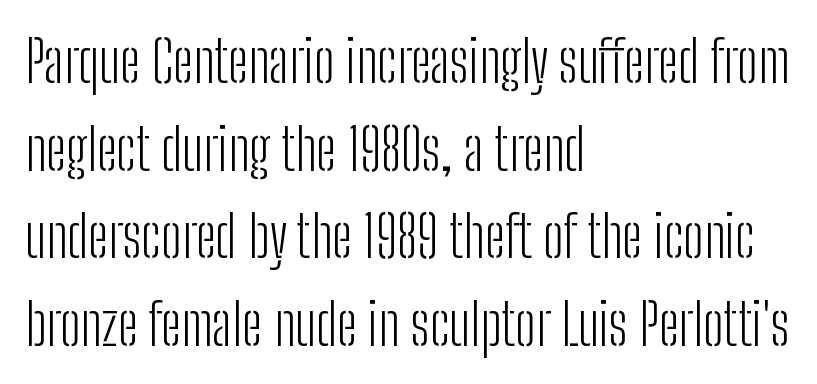
Caption: standard tracking, unaltered. Think standard paragraph weight, or any step lighter than that. One glance says typical: line gaps are just what's usual. Do the letters lean? They stand straight.
